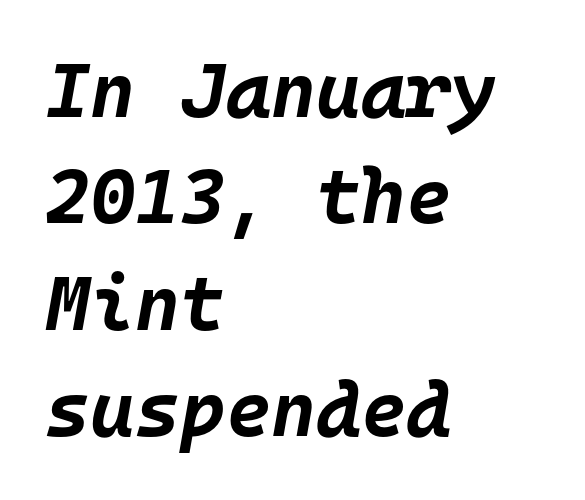
Q: Is the text bold? A: Yes.
Q: Is the text italic (slanted)? A: Yes, it leans right by about 10 degrees.
Q: Is the text underlined? A: No.
Q: How is the paragraph aligned? A: Left-aligned.
Q: Is the spacing between letters normal or unusually wide? A: Normal.
Q: Is the spacing between lines tight, normal or loose? A: Normal.
Q: Width (condensed, normal, or wide)? A: Normal.
Q: Stroke contrast? A: Low.
Q: x-height? A: Large.
Q: Monospaced? A: Yes.
